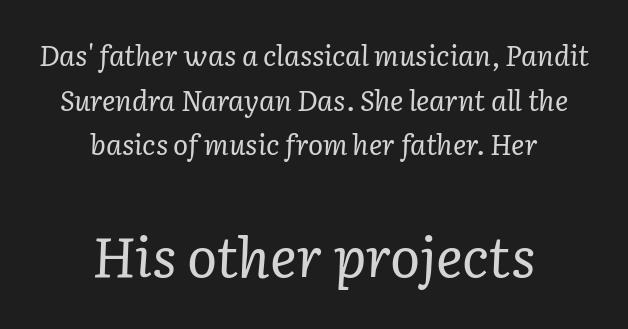
The image shows 56 px regular-weight serif type, italic (leaning right); set centered, normal line spacing (1.59x), normal letter spacing, not underlined; the second (bottom) block is 2.0x larger; low stroke contrast and a medium x-height.
